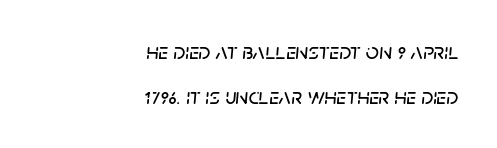
{"italic": "yes", "lean": "right", "slant_degrees": 5, "underline": "no", "align": "right", "line_spacing": "loose", "line_spacing_ratio": 1.96, "letter_spacing": "normal", "letter_spacing_em": 0.0, "glyph_px": 23}
